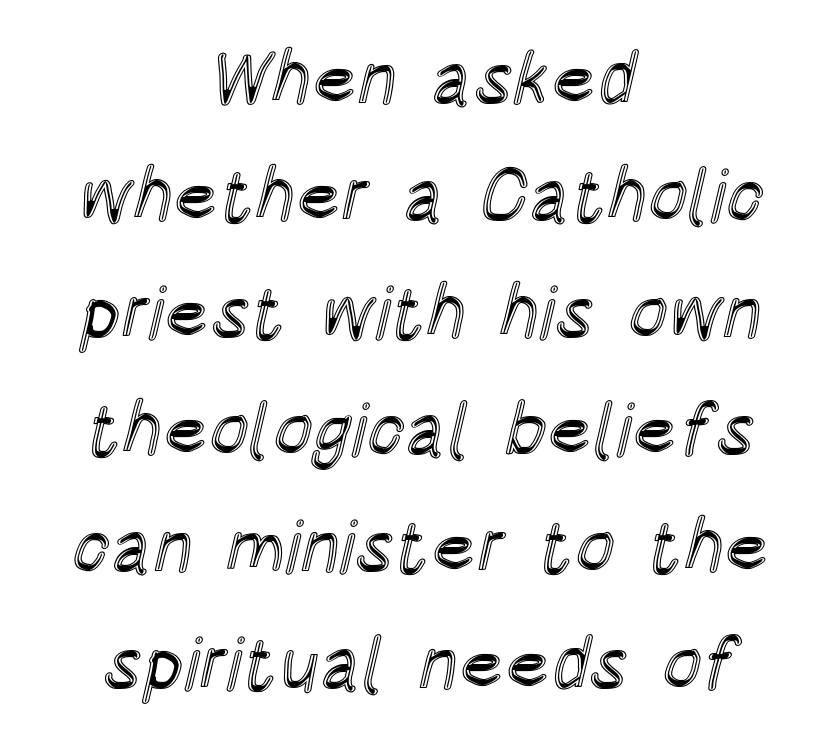
The setting favours the middle, as headings and verse often do. A bare baseline throughout the passage. Think of a printed novel: that variable character pitch is what you see here. Is the letter spacing exaggerated? No — it looks like the ordinary default. Vertical spacing — default.
